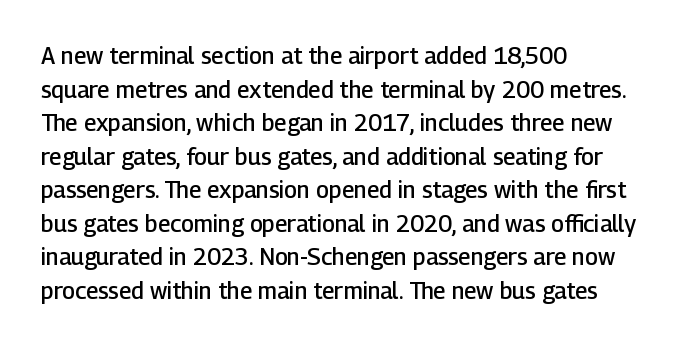
The image shows 23 px text type, upright; set left-aligned, normal line spacing (1.46x), normal letter spacing, not underlined.
